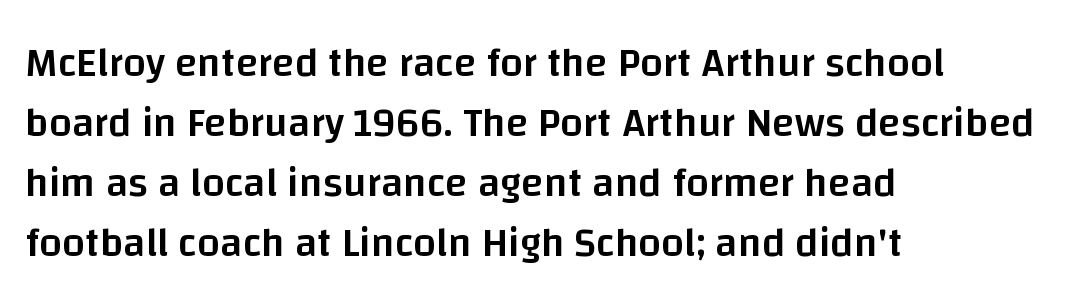
The foot of each line stays bare and open. Is the letter spacing exaggerated? No — it looks like the ordinary default. You can tell from the bare stems that sans-serif type was used. Vertically, the passage feels balanced, rows spaced as you'd expect. These lines were composed using upright roman letters. In CSS terms this would be text-align: left.
